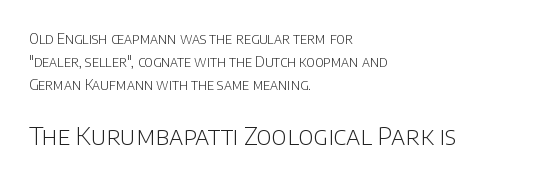
Heaviness? Minimal to ordinary, like unemphasized prose. Is the lower block the larger one? Yes — the lower block carries the bigger type. Nobody drew a line under any word here. Is there much room between lines? A standard amount, neither cramped nor airy. This rendering leaves character spacing at its baseline value. The lettering holds an erect, upright posture throughout.
